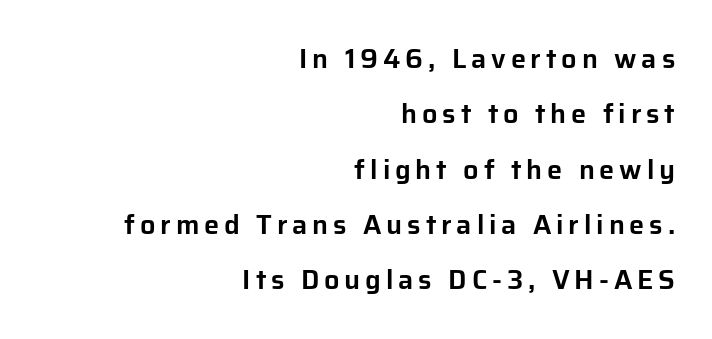
The rendering uses a large line-height, opening up the rows. These lines are set flush right with a ragged left edge. Rule under the text: the space is simply empty. Every stem runs plumb, perpendicular to the baseline.
